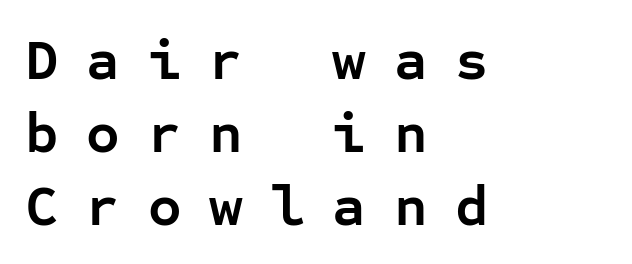
The image shows 58 px semibold sans-serif type, upright, monospaced; set left-aligned, normal line spacing (1.26x), unusually wide letter spacing (+0.48 em), not underlined; low stroke contrast and a medium x-height.
